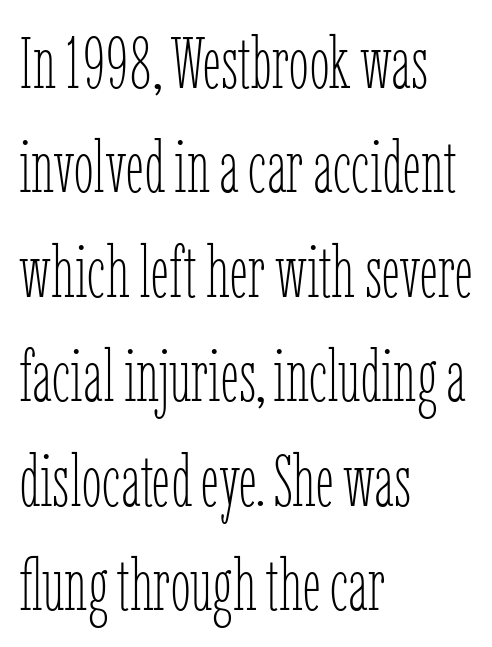
Line beginnings align vertically; line endings do not. Nobody drew a line under any word here. Upright lettering throughout. Heaviness? Minimal to ordinary, like unemphasized prose.
